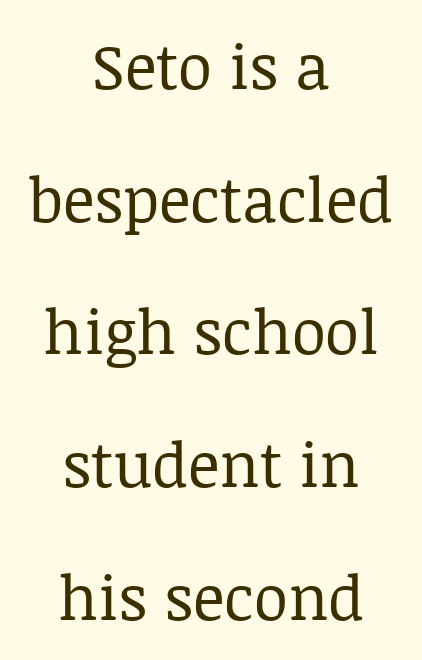
Q: Is the text bold? A: No.
Q: Is the text italic (slanted)? A: No, it is upright.
Q: Is the typeface a serif or a sans-serif typeface? A: Serif.
Q: Is the text underlined? A: No.
Q: How is the paragraph aligned? A: Centered.
Q: Is the spacing between letters normal or unusually wide? A: Normal.
Q: Is the spacing between lines tight, normal or loose? A: Loose.
Q: Width (condensed, normal, or wide)? A: Normal.
Q: Stroke contrast? A: Low.
Q: x-height? A: Large.
Q: Monospaced? A: No.
